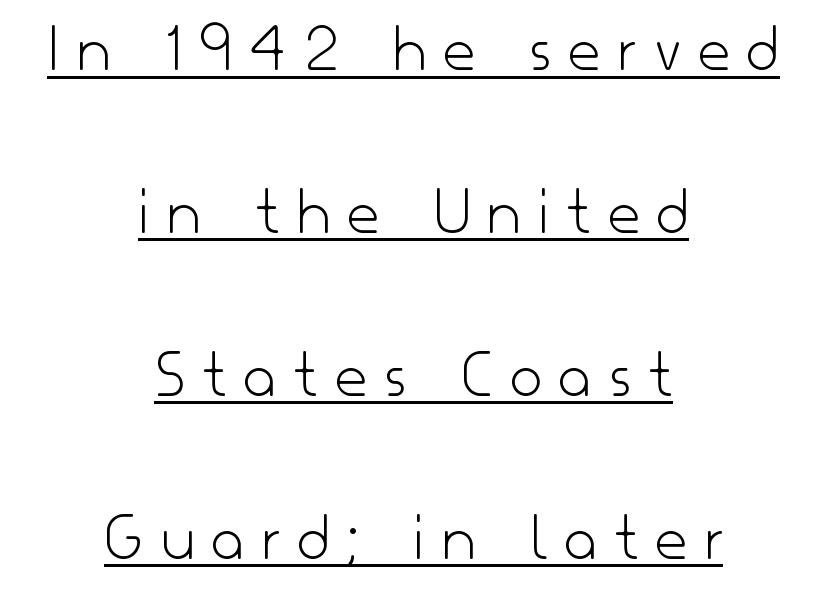
Q: Is the text bold? A: No.
Q: Is the text italic (slanted)? A: No, it is upright.
Q: Is the typeface a serif or a sans-serif typeface? A: Sans-serif.
Q: Is the text underlined? A: Yes.
Q: How is the paragraph aligned? A: Centered.
Q: Is the spacing between letters normal or unusually wide? A: Unusually wide.
Q: Is the spacing between lines tight, normal or loose? A: Loose.
Q: Width (condensed, normal, or wide)? A: Normal.
Q: Stroke contrast? A: Low.
Q: x-height? A: Small.
Q: Monospaced? A: No.
